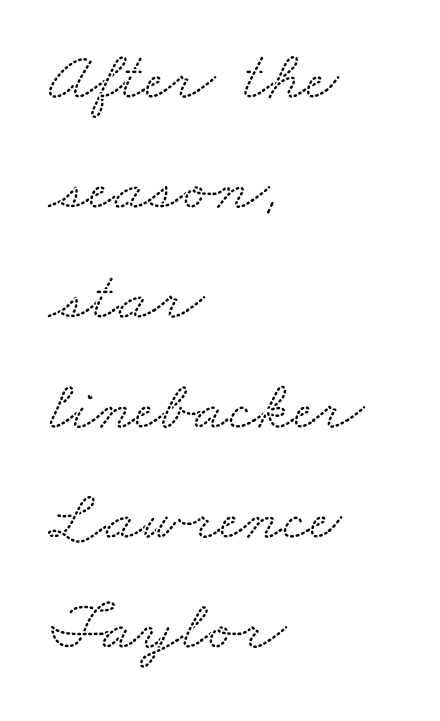
Clear beneath every line of the passage. Evenly set lines give the paragraph a standard silhouette. Check where the strokes stop: tiny serifs finish them off. Letter spacing: default. Caption: multi-line text, flush left, ragged right. Think of a printed novel: that variable character pitch is what you see here.
